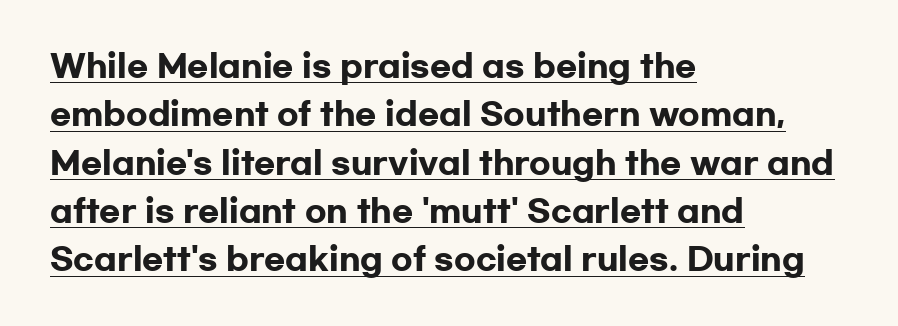
{"serif": "no", "italic": "no", "bold": "yes", "weight": "heavy", "width": "wide", "stroke_contrast": "low", "x_height": "medium", "monospaced": "no", "underline": "yes", "align": "left", "line_spacing": "normal", "line_spacing_ratio": 1.56, "letter_spacing": "normal", "letter_spacing_em": 0.0, "glyph_px": 31}
